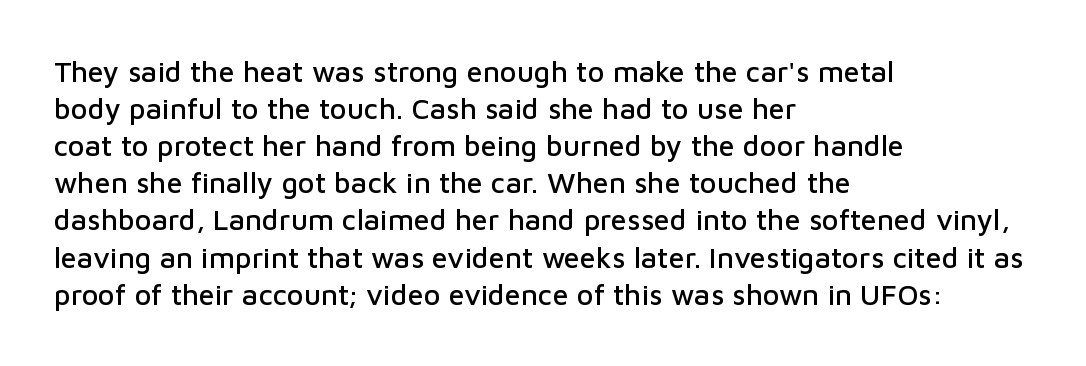
{"serif": "no", "italic": "no", "width": "normal", "stroke_contrast": "low", "x_height": "medium", "monospaced": "no", "underline": "no", "align": "left", "line_spacing": "normal", "line_spacing_ratio": 1.28, "letter_spacing": "normal", "letter_spacing_em": 0.0, "glyph_px": 29}
